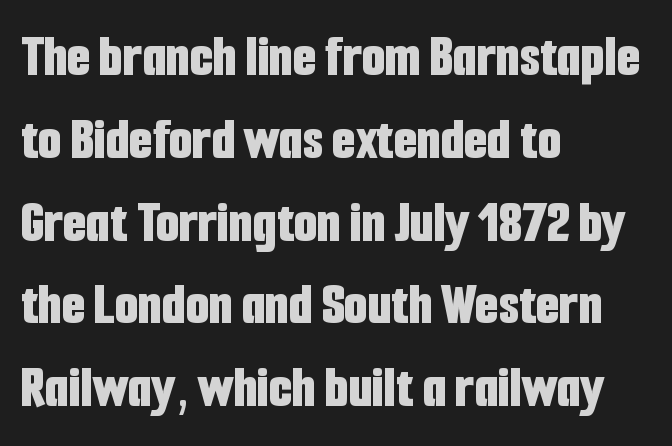
Q: Is the text bold? A: Yes.
Q: Is the text italic (slanted)? A: No, it is upright.
Q: Is the typeface a serif or a sans-serif typeface? A: Sans-serif.
Q: Is the text underlined? A: No.
Q: How is the paragraph aligned? A: Left-aligned.
Q: Is the spacing between letters normal or unusually wide? A: Normal.
Q: Is the spacing between lines tight, normal or loose? A: Normal.
Q: Width (condensed, normal, or wide)? A: Condensed.
Q: Stroke contrast? A: Low.
Q: x-height? A: Medium.
Q: Monospaced? A: No.
